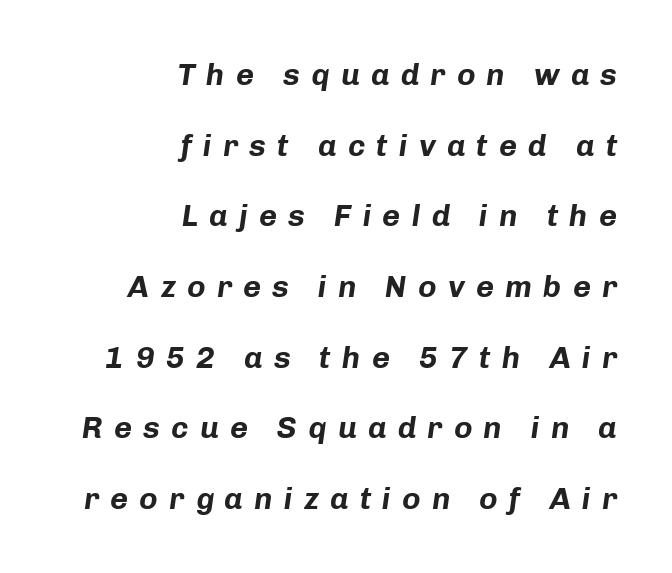
Horizontally, the lines are justified to the trailing edge only. This sample uses an oblique cut, with every glyph tilted off the vertical. Spacing between characters has been opened up far beyond the box default. Widely set lines give the paragraph a tall, airy silhouette.
